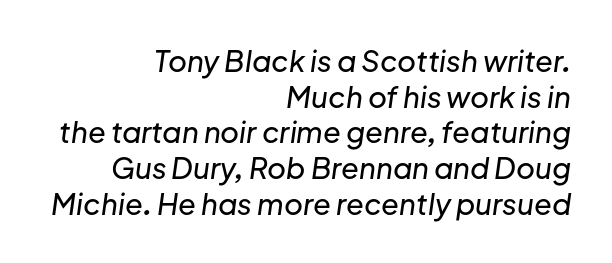
Q: Is the text italic (slanted)? A: Yes, it leans right by about 8 degrees.
Q: Is the text underlined? A: No.
Q: How is the paragraph aligned? A: Right-aligned.
Q: Is the spacing between letters normal or unusually wide? A: Normal.
Q: Width (condensed, normal, or wide)? A: Normal.
Q: Stroke contrast? A: Low.
Q: x-height? A: Medium.
Q: Monospaced? A: No.
